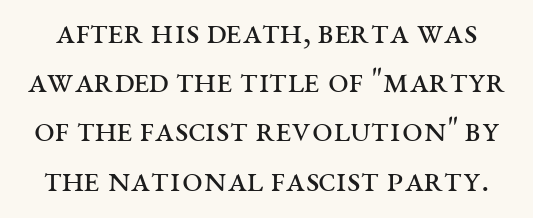
Baseline-to-baseline distance is the conventional proportion of letter height. Check the space under the baseline: it is left empty. The type family on display is of the serif kind. A typesetter would mark this as roman, not italic.
